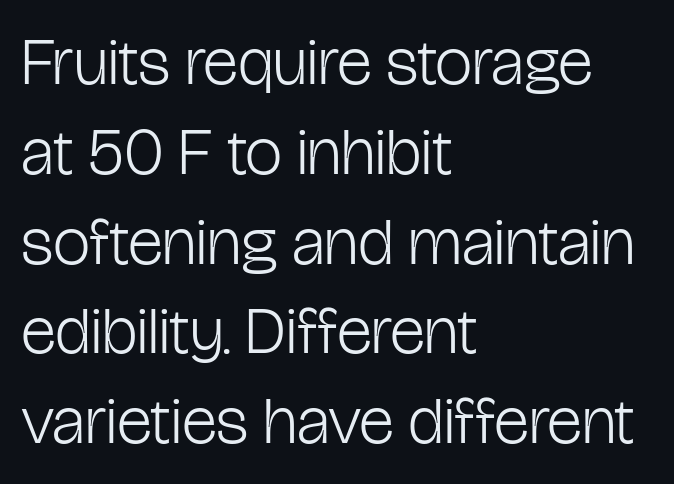
The rendering anchors every line to the left-hand side. Line spacing here is normal. Posture: upright roman. Quick note: underline off. No feet cap the strokes, marking this as sans-serif type.
